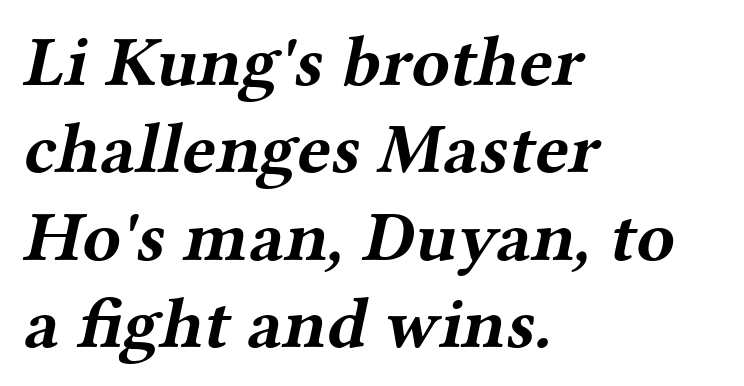
{"serif": "yes", "bold": "yes", "weight": "bold", "width": "wide", "stroke_contrast": "medium", "x_height": "medium", "monospaced": "no", "underline": "no", "align": "left", "line_spacing_ratio": 1.23, "letter_spacing": "normal", "letter_spacing_em": 0.0, "glyph_px": 71}
